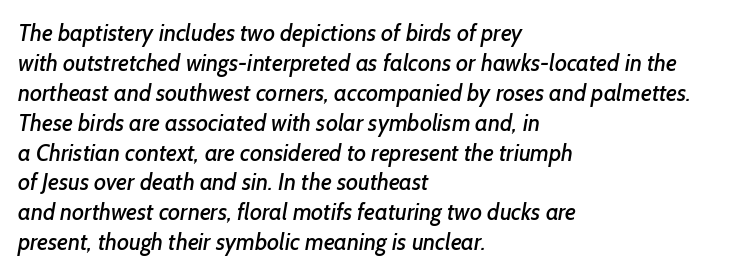
The image shows 23 px text type; set left-aligned, normal line spacing (1.3x), normal letter spacing, not underlined.
